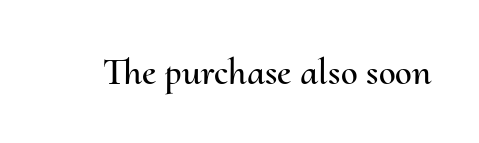
Q: Is the text italic (slanted)? A: No, it is upright.
Q: Is the text underlined? A: No.
Q: Is the spacing between letters normal or unusually wide? A: Normal.
Q: Width (condensed, normal, or wide)? A: Normal.
Q: Stroke contrast? A: Medium.
Q: x-height? A: Small.
Q: Monospaced? A: No.
